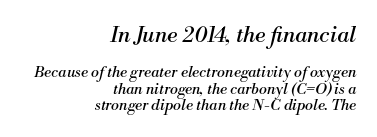
{"italic": "yes", "lean": "right", "slant_degrees": 13, "bold": "no", "underline": "no", "align": "right", "line_spacing": "tight", "line_spacing_ratio": 1.11, "letter_spacing": "normal", "letter_spacing_em": 0.0, "larger_block": "first", "size_ratio": 1.47, "glyph_px": 22}
